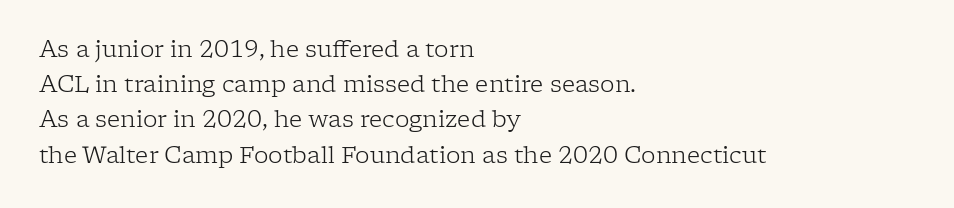
Q: Is the text bold? A: No.
Q: Is the text italic (slanted)? A: No, it is upright.
Q: Is the text underlined? A: No.
Q: How is the paragraph aligned? A: Left-aligned.
Q: Is the spacing between letters normal or unusually wide? A: Normal.
Q: Is the spacing between lines tight, normal or loose? A: Normal.
